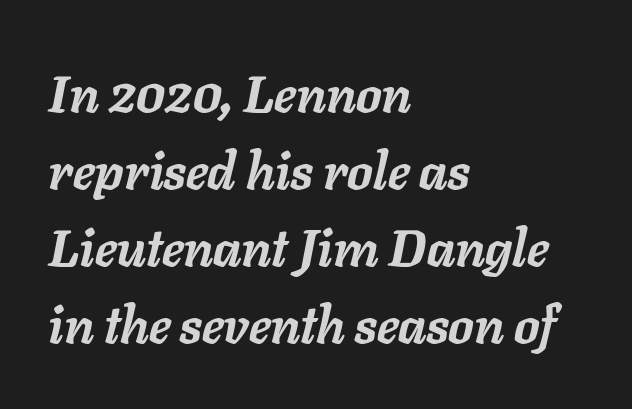
The image shows 51 px semibold type, italic (leaning right); set left-aligned, normal line spacing (1.51x), normal letter spacing, not underlined; low stroke contrast and a medium x-height.
